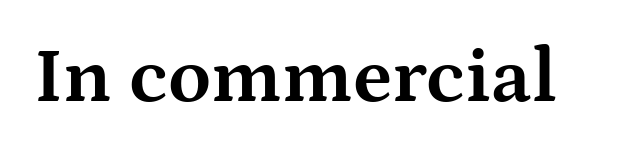
Q: Is the text bold? A: Yes.
Q: Is the text italic (slanted)? A: No, it is upright.
Q: Is the typeface a serif or a sans-serif typeface? A: Serif.
Q: Is the text underlined? A: No.
Q: Is the spacing between letters normal or unusually wide? A: Normal.
Q: Width (condensed, normal, or wide)? A: Wide.
Q: Stroke contrast? A: Medium.
Q: x-height? A: Medium.
Q: Monospaced? A: No.
